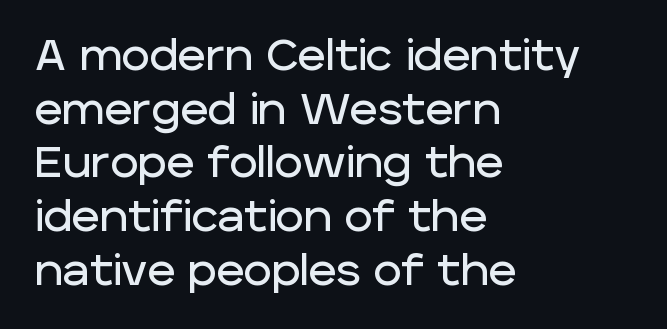
Posture: upright roman. Tracking here is standard; glyphs follow each other at the usual distance. You could not count columns in this text — the font is proportionally spaced. Unmarked baselines from the first word to the last. Check where the strokes stop: nothing finishes them off — pure sans.
